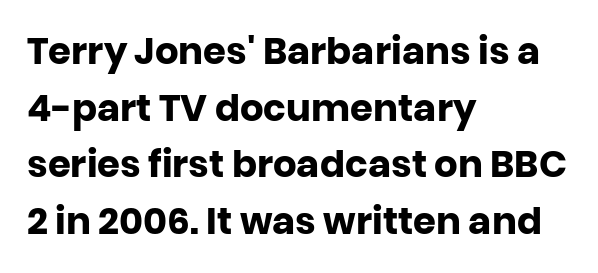
The image shows 37 px heavy sans-serif type, upright; set left-aligned, normal line spacing (1.53x), normal letter spacing, not underlined; low stroke contrast and a large x-height.
